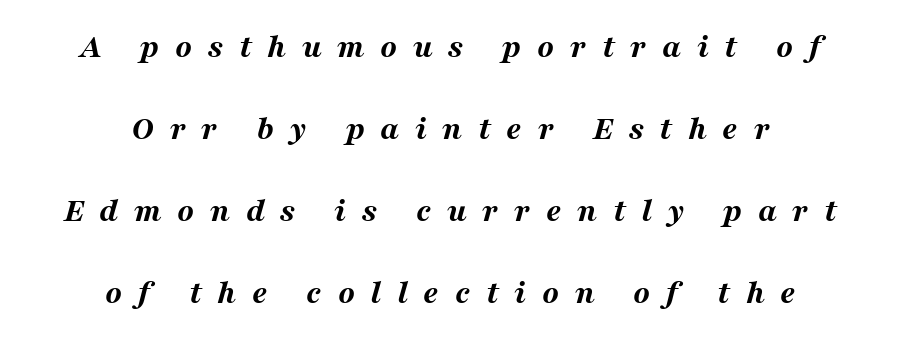
The characters look thick and weighty, a clear bold. Clear beneath every line of the passage. Caption: multi-line text, centered on the measure. Yep, that's italic — everything's leaning.
